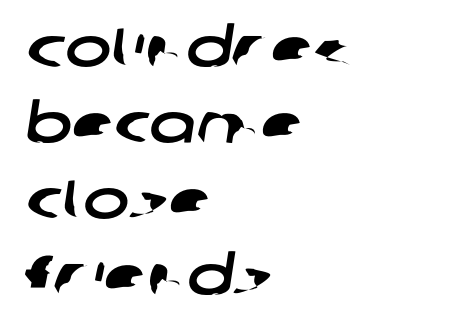
Q: Is the typeface a serif or a sans-serif typeface? A: Sans-serif.
Q: Is the text underlined? A: No.
Q: How is the paragraph aligned? A: Left-aligned.
Q: Is the spacing between letters normal or unusually wide? A: Normal.
Q: Is the spacing between lines tight, normal or loose? A: Normal.
Q: Width (condensed, normal, or wide)? A: Wide.
Q: Stroke contrast? A: Low.
Q: x-height? A: Large.
Q: Monospaced? A: No.
